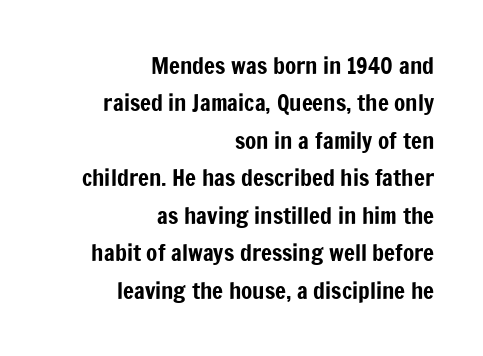
Standard letterfit; no display-style spreading of the glyphs. Interline gaps are of average width in this sample. Compared with a flush-left layout, this one pins lines to the opposite, right side. The glyphs are unaccompanied by any horizontal stroke below them. A roman cut, with each character standing at attention.
